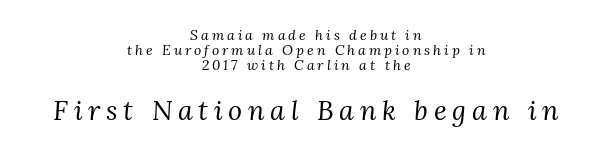
The image shows 27 px text type, italic (leaning right); set centered, tight line spacing (1.07x), unusually wide letter spacing (+0.21 em), not underlined; the second (bottom) block is 1.93x larger.
